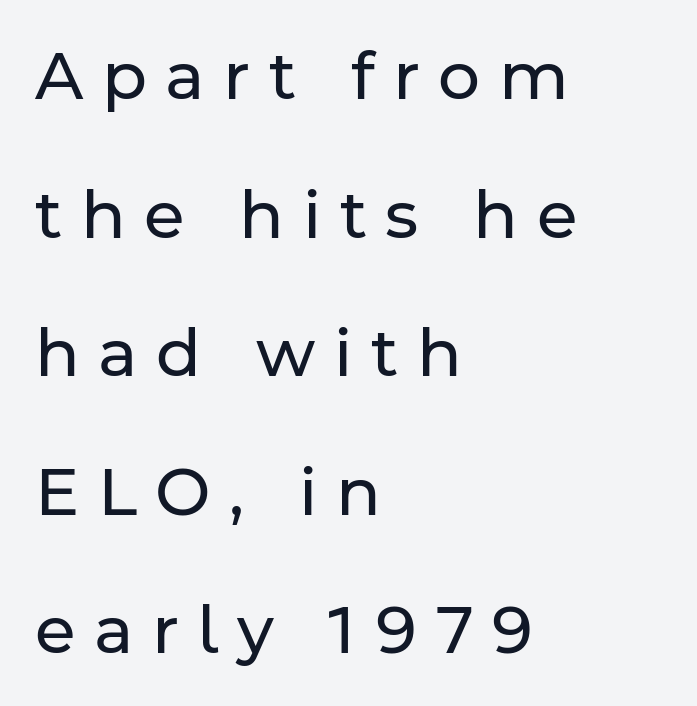
Each new line begins a long way beneath the previous one. This sample uses expanded letter spacing, leaving extra air between glyphs. Visually the block forms a straight wall on the left and a jagged coastline on the right. Serif or sans? Sans — the stroke terminals are bare.
